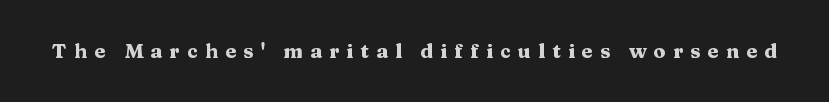
The image shows 20 px bold type, upright; set unusually wide letter spacing (+0.36 em), not underlined.
